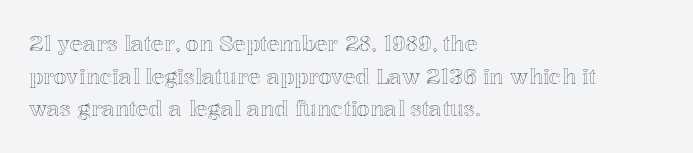
{"italic": "no", "underline": "no", "align": "left", "line_spacing": "normal", "line_spacing_ratio": 1.55, "letter_spacing": "normal", "letter_spacing_em": 0.0, "glyph_px": 21}
